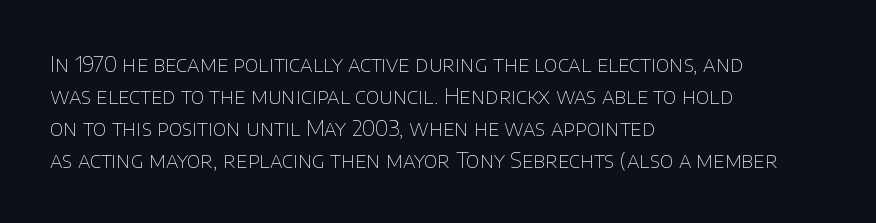
Q: Is the text bold? A: No.
Q: Is the text italic (slanted)? A: No, it is upright.
Q: Is the text underlined? A: No.
Q: How is the paragraph aligned? A: Left-aligned.
Q: Is the spacing between letters normal or unusually wide? A: Normal.
Q: Is the spacing between lines tight, normal or loose? A: Normal.
